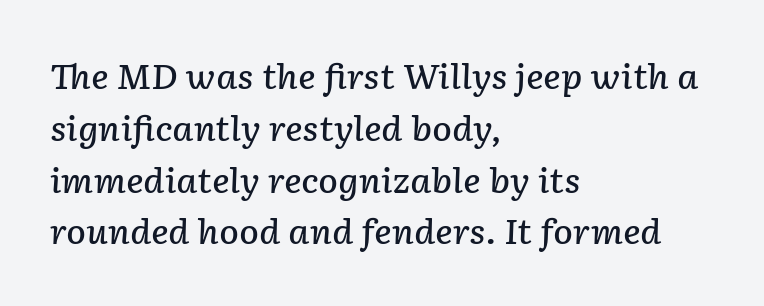
The gaps between neighbouring characters are ordinary and unremarkable. The passage is arranged the way most books set body copy — flush left. Quick note: italic. The rendering uses a moderate line-height, typical for paragraphs.
